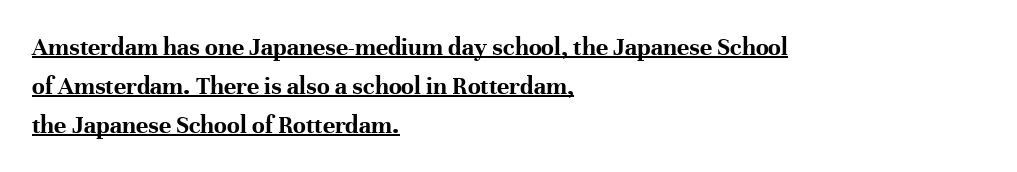
{"italic": "no", "bold": "yes", "underline": "yes", "align": "left", "line_spacing": "normal", "line_spacing_ratio": 1.5, "letter_spacing": "normal", "letter_spacing_em": 0.0, "glyph_px": 26}
